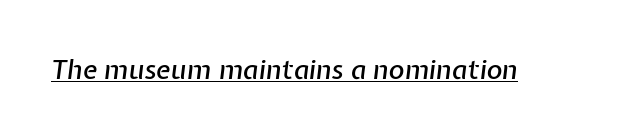
{"italic": "yes", "lean": "right", "slant_degrees": 7, "underline": "yes", "letter_spacing": "normal", "letter_spacing_em": 0.0, "glyph_px": 27}
